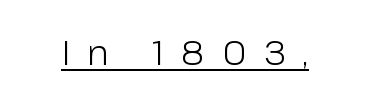
{"serif": "no", "italic": "no", "bold": "no", "weight": "light", "width": "normal", "stroke_contrast": "low", "x_height": "medium", "monospaced": "no", "underline": "yes", "letter_spacing": "wide", "letter_spacing_em": 0.49, "glyph_px": 35}
